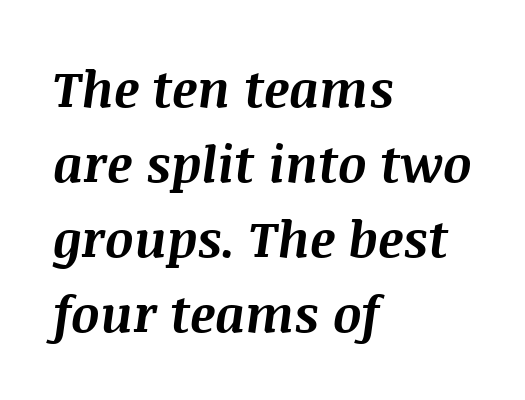
The image shows 50 px bold type, italic (leaning right); set left-aligned, normal line spacing (1.5x), normal letter spacing, not underlined; medium stroke contrast and a large x-height.
